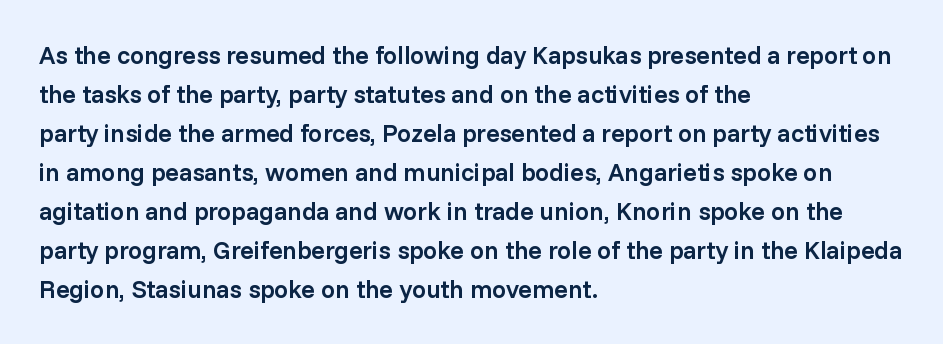
Nope, not italic — everything's standing straight. Semibold letterforms, between regular and bold. A typesetter would call this leading conventional body-copy spacing. Any mark beneath the type? The region is blank. The rendering anchors every line to the left-hand side. Letter spacing: default.
